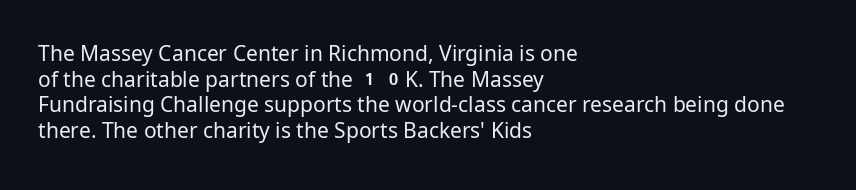
Does extra space separate the letters? No, they use regular spacing. The passage is arranged the way most books set body copy — flush left. The area under the type is left untouched. The face looks like a standard text weight, possibly lighter. Notice how the stems are strictly vertical — no italics here.
